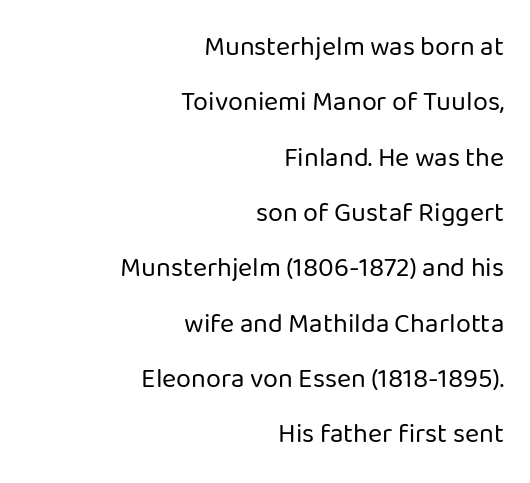
{"italic": "no", "bold": "no", "underline": "no", "align": "right", "line_spacing": "loose", "line_spacing_ratio": 2.05, "letter_spacing": "normal", "letter_spacing_em": 0.0, "glyph_px": 27}
